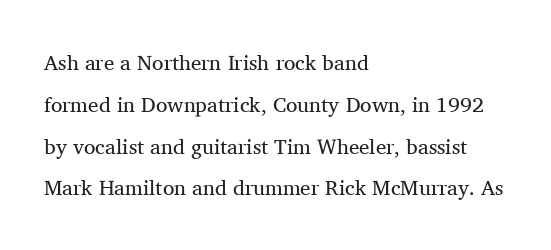
{"italic": "no", "bold": "no", "underline": "no", "align": "left", "line_spacing": "loose", "line_spacing_ratio": 1.99, "letter_spacing": "normal", "letter_spacing_em": 0.0, "glyph_px": 21}
